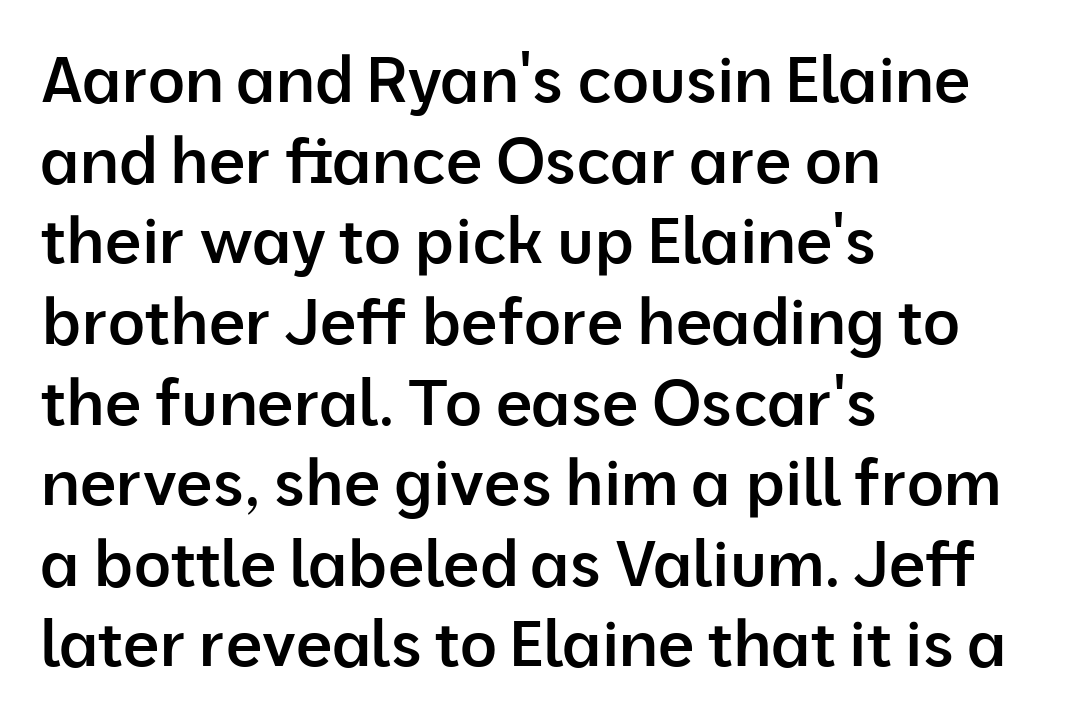
Q: Is the text bold? A: Semi-bold.
Q: Is the text italic (slanted)? A: No, it is upright.
Q: Is the typeface a serif or a sans-serif typeface? A: Sans-serif.
Q: Is the text underlined? A: No.
Q: How is the paragraph aligned? A: Left-aligned.
Q: Is the spacing between letters normal or unusually wide? A: Normal.
Q: Is the spacing between lines tight, normal or loose? A: Normal.
Q: Width (condensed, normal, or wide)? A: Normal.
Q: Stroke contrast? A: Low.
Q: x-height? A: Medium.
Q: Monospaced? A: No.
